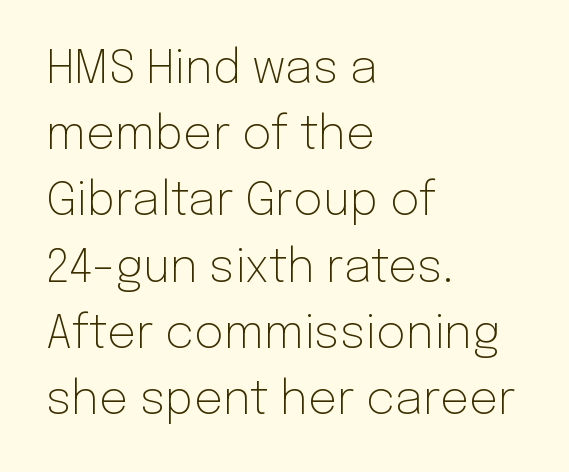
{"serif": "no", "italic": "no", "bold": "no", "weight": "light", "width": "normal", "stroke_contrast": "low", "x_height": "medium", "monospaced": "no", "underline": "no", "align": "left", "line_spacing": "normal", "line_spacing_ratio": 1.44, "letter_spacing": "normal", "letter_spacing_em": 0.0, "glyph_px": 46}
